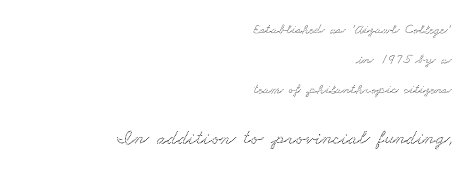
Compared with typical body copy, the letter spacing here is the same. No word sits above an underline. Where is the straight margin? On the right. Compare the two chunks: the lower has the greater cap height. The rendering uses a large line-height, opening up the rows.
